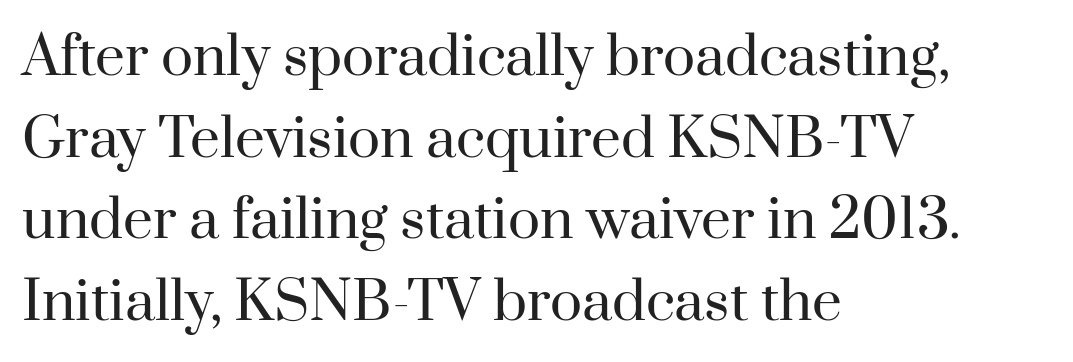
Q: Is the text bold? A: No.
Q: Is the text italic (slanted)? A: No, it is upright.
Q: Is the typeface a serif or a sans-serif typeface? A: Serif.
Q: Is the text underlined? A: No.
Q: How is the paragraph aligned? A: Left-aligned.
Q: Is the spacing between letters normal or unusually wide? A: Normal.
Q: Is the spacing between lines tight, normal or loose? A: Normal.
Q: Width (condensed, normal, or wide)? A: Normal.
Q: Stroke contrast? A: High.
Q: x-height? A: Small.
Q: Monospaced? A: No.
